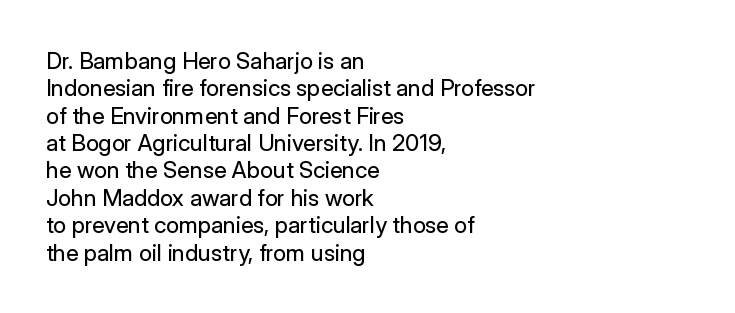
The image shows 23 px text type, upright; set left-aligned, line spacing 1.19x, normal letter spacing, not underlined.
